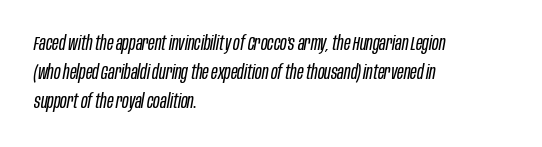
The image shows 20 px text type, italic (leaning right); set left-aligned, normal line spacing (1.44x), normal letter spacing, not underlined.
